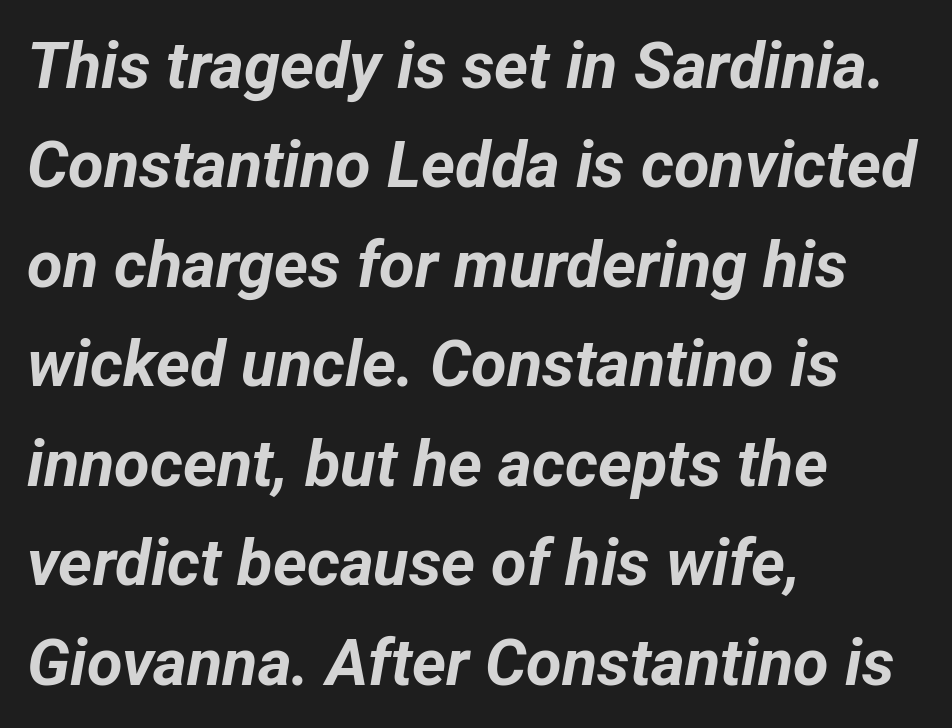
The image shows 65 px bold type, italic (leaning right); set left-aligned, normal line spacing (1.53x), normal letter spacing, not underlined; low stroke contrast and a medium x-height.
